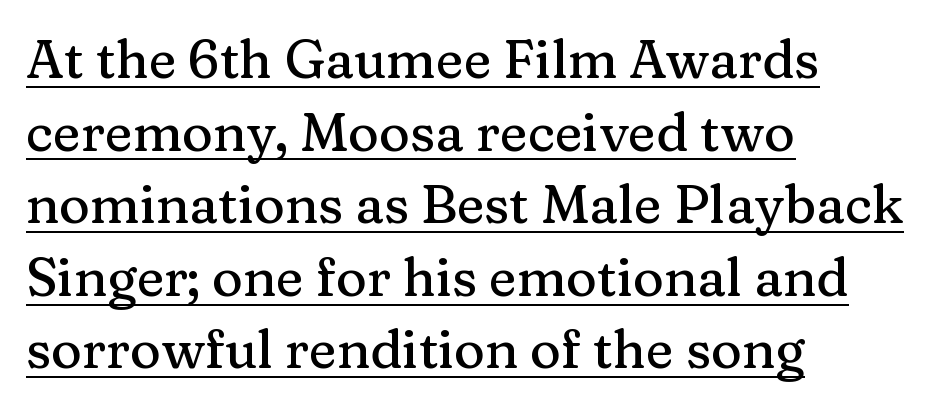
{"serif": "yes", "italic": "no", "width": "normal", "stroke_contrast": "medium", "x_height": "medium", "monospaced": "no", "underline": "yes", "align": "left", "line_spacing": "normal", "line_spacing_ratio": 1.37, "letter_spacing": "normal", "letter_spacing_em": 0.0, "glyph_px": 53}
